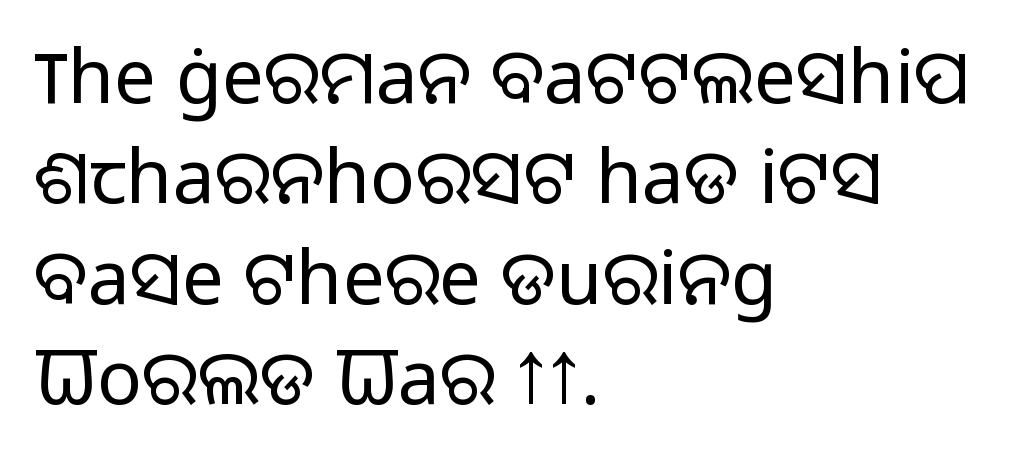
No heavy texture on the line: the type isn't bold. These lines are set flush left with a ragged right edge. The letters advance in unequal steps, a hallmark of proportional type. Plain, unruled lines of type. The face used here is rendered with its standard letterfit.
